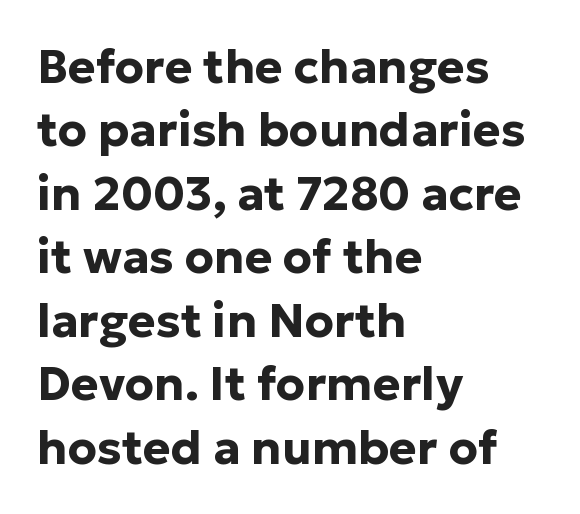
The image shows 47 px bold sans-serif type, upright; set left-aligned, normal line spacing (1.35x), normal letter spacing, not underlined; low stroke contrast and a medium x-height.
